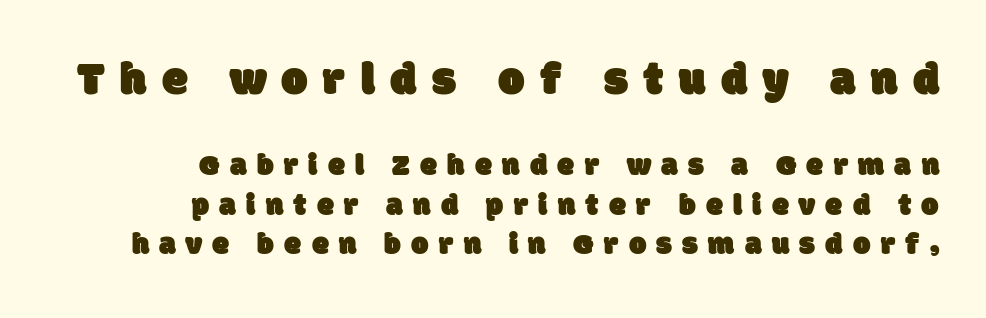
Q: Is the typeface a serif or a sans-serif typeface? A: Sans-serif.
Q: Is the text underlined? A: No.
Q: How is the paragraph aligned? A: Right-aligned.
Q: Is the spacing between letters normal or unusually wide? A: Unusually wide.
Q: Is the spacing between lines tight, normal or loose? A: Normal.
Q: Which block of text is set in a larger size, the first (top) or the second (bottom)? A: The first (top) one.
Q: Width (condensed, normal, or wide)? A: Normal.
Q: Stroke contrast? A: Low.
Q: x-height? A: Large.
Q: Monospaced? A: No.
